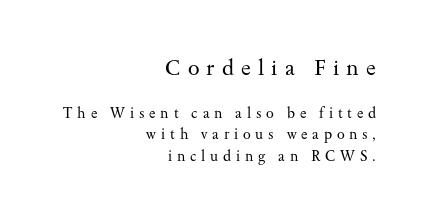
The image shows 21 px text type, upright; set right-aligned, normal line spacing (1.53x), unusually wide letter spacing (+0.34 em), not underlined; the first (top) block is 1.5x larger.
